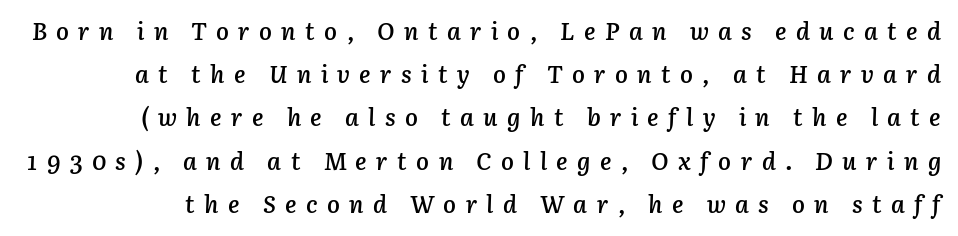
{"italic": "yes", "lean": "right", "slant_degrees": 3, "bold": "semi", "underline": "no", "line_spacing_ratio": 1.8, "letter_spacing": "wide", "letter_spacing_em": 0.39, "glyph_px": 24}
